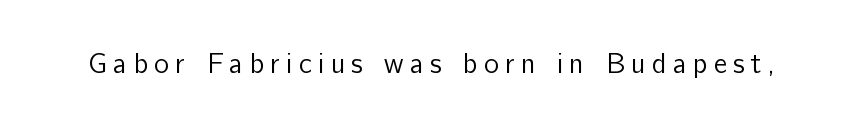
The font family rendered here belongs to the sans-serif group. A clean baseline with only descenders dipping below it. These lines are rendered in a variable-pitch font. This reads as an unemphasized weight, regular at the heaviest.
